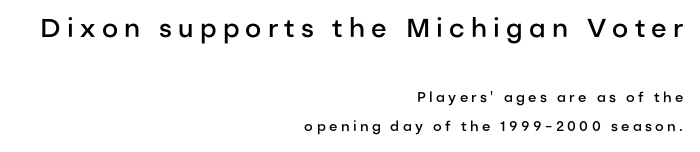
The image shows 26 px text type, upright; set right-aligned, loose line spacing (2.05x), unusually wide letter spacing (+0.24 em), not underlined; the first (top) block is 1.86x larger.
